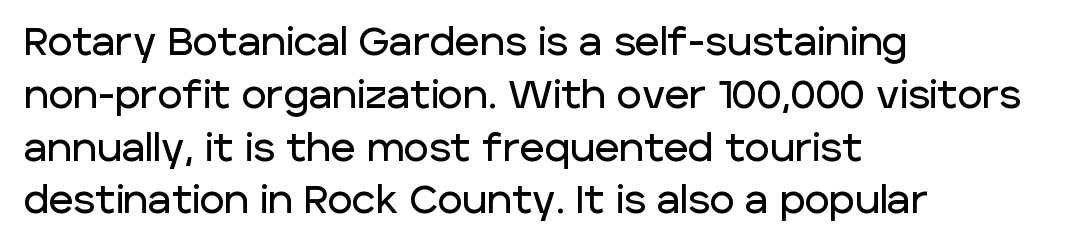
Q: Is the text italic (slanted)? A: No, it is upright.
Q: Is the typeface a serif or a sans-serif typeface? A: Sans-serif.
Q: Is the text underlined? A: No.
Q: How is the paragraph aligned? A: Left-aligned.
Q: Is the spacing between letters normal or unusually wide? A: Normal.
Q: Is the spacing between lines tight, normal or loose? A: Normal.
Q: Width (condensed, normal, or wide)? A: Normal.
Q: Stroke contrast? A: Low.
Q: x-height? A: Large.
Q: Monospaced? A: No.
